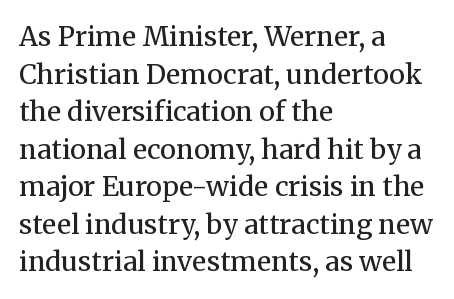
The image shows 27 px text type, upright; set left-aligned, normal line spacing (1.39x), normal letter spacing, not underlined.
